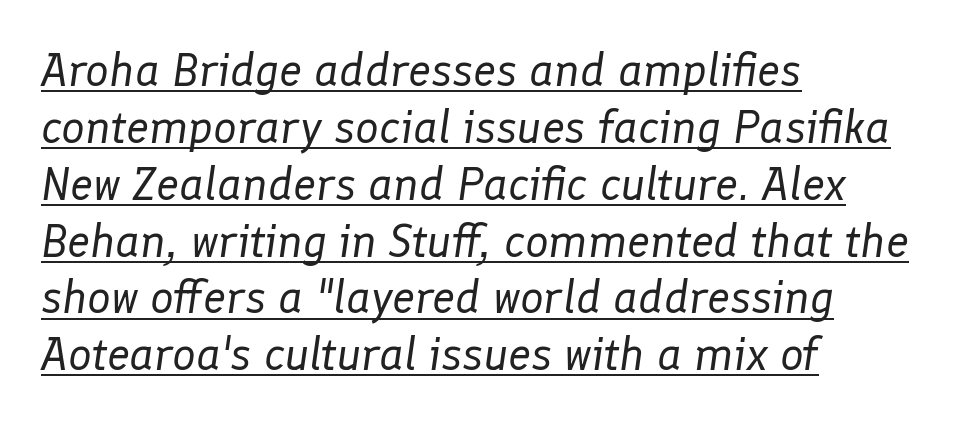
Q: Is the text bold? A: No.
Q: Is the text italic (slanted)? A: Yes, it leans right by about 8 degrees.
Q: Is the text underlined? A: Yes.
Q: How is the paragraph aligned? A: Left-aligned.
Q: Is the spacing between letters normal or unusually wide? A: Normal.
Q: Width (condensed, normal, or wide)? A: Normal.
Q: Stroke contrast? A: Low.
Q: x-height? A: Medium.
Q: Monospaced? A: No.
